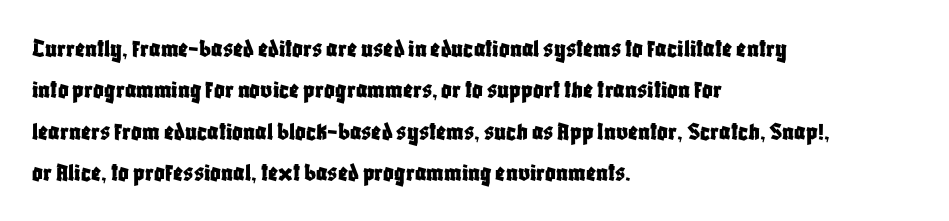
Honestly, there is no underline to notice here at all. Nothing unusual about the tracking: characters are spaced as the font intends. These lines stack with their left ends in a neat column. Posture: vertical. Normally led — the rows are evenly, conventionally spaced.
